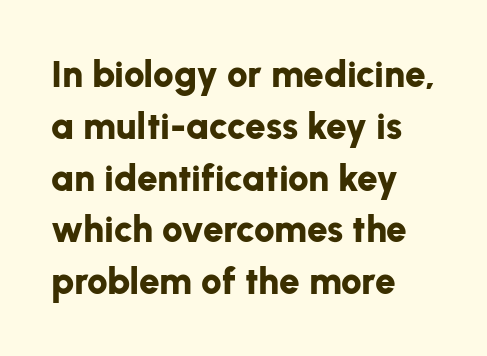
{"serif": "no", "italic": "no", "bold": "yes", "weight": "bold", "width": "normal", "stroke_contrast": "low", "x_height": "medium", "monospaced": "no", "underline": "no", "align": "left", "line_spacing": "normal", "line_spacing_ratio": 1.4, "letter_spacing": "normal", "letter_spacing_em": 0.0, "glyph_px": 37}
